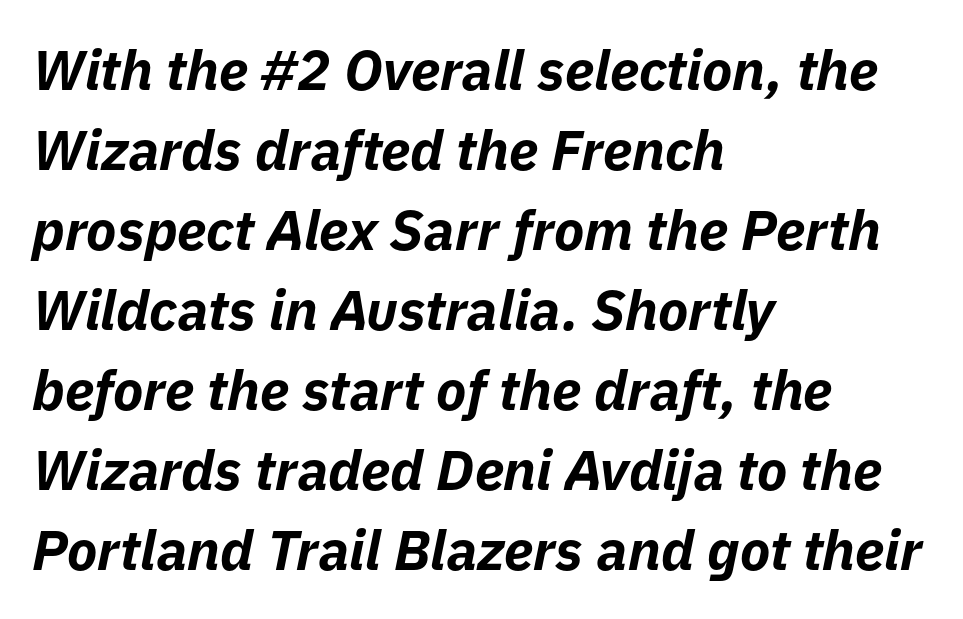
{"italic": "yes", "lean": "right", "slant_degrees": 11, "bold": "yes", "weight": "bold", "width": "normal", "stroke_contrast": "low", "x_height": "medium", "monospaced": "no", "underline": "no", "align": "left", "line_spacing": "normal", "line_spacing_ratio": 1.43, "letter_spacing": "normal", "letter_spacing_em": 0.0, "glyph_px": 56}
